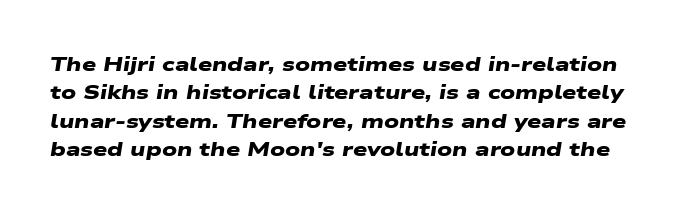
{"bold": "yes", "underline": "no", "line_spacing": "normal", "line_spacing_ratio": 1.42, "letter_spacing": "normal", "letter_spacing_em": 0.0, "glyph_px": 20}
